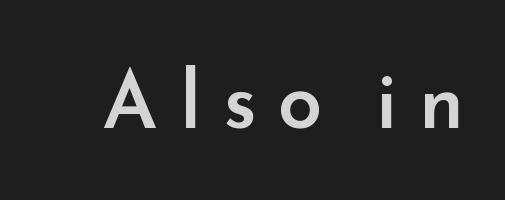
Q: Is the text bold? A: Semi-bold.
Q: Is the text italic (slanted)? A: No, it is upright.
Q: Is the typeface a serif or a sans-serif typeface? A: Sans-serif.
Q: Is the text underlined? A: No.
Q: Is the spacing between letters normal or unusually wide? A: Unusually wide.
Q: Width (condensed, normal, or wide)? A: Normal.
Q: Stroke contrast? A: Low.
Q: x-height? A: Small.
Q: Monospaced? A: No.
